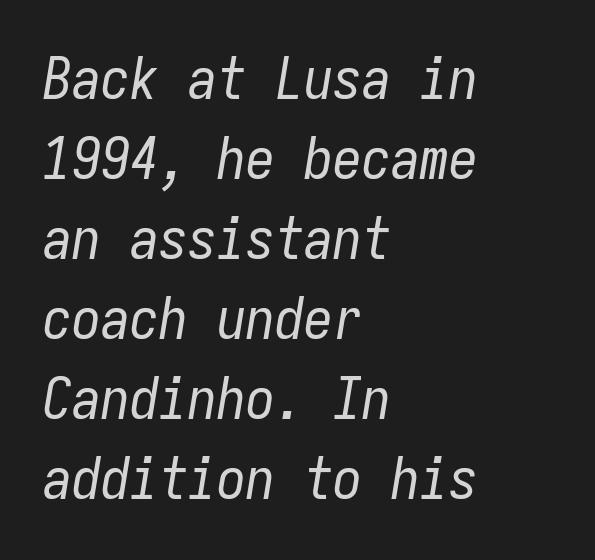
The image shows 58 px regular-weight, condensed type, italic (leaning right), monospaced; set left-aligned, normal line spacing (1.38x), normal letter spacing, not underlined; low stroke contrast and a medium x-height.
